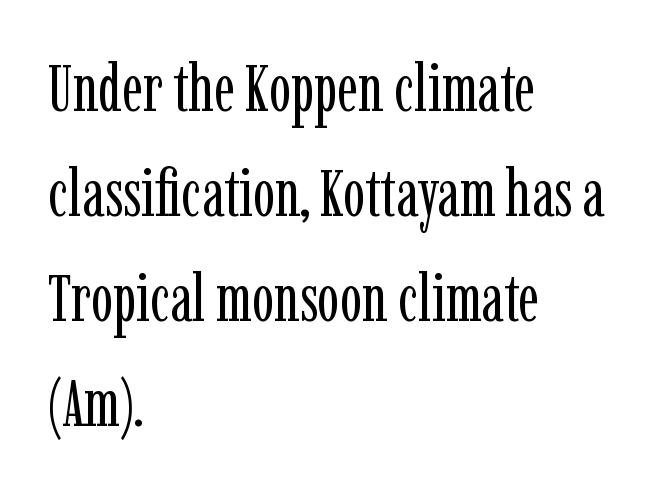
The image shows 66 px regular-weight, condensed serif type, upright; set left-aligned, normal line spacing (1.59x), normal letter spacing, not underlined; low stroke contrast and a medium x-height.
